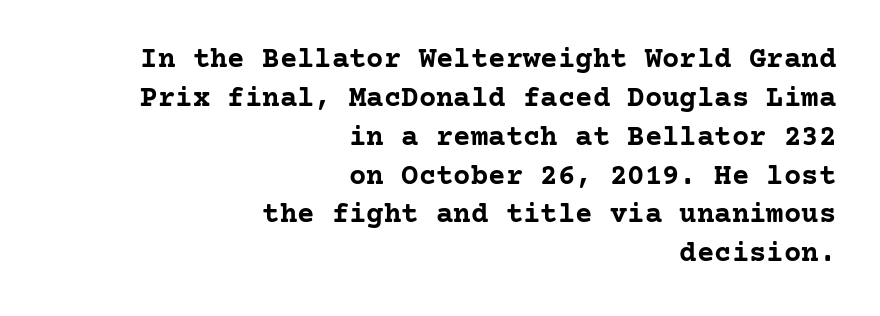
Letters rest on an invisible, unmarked baseline. Compared with typical paragraphs, the rows here are spaced about the same. Caption: bold face, heavy strokes. Designer's note — italics off, roman on. Serif or sans? Serif — the stroke terminals have little feet. You could call the tracking neutral — neither tight nor loose.
